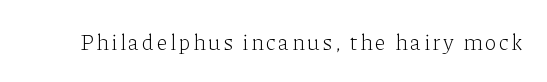
The image shows 22 px text type, upright; set not underlined.
